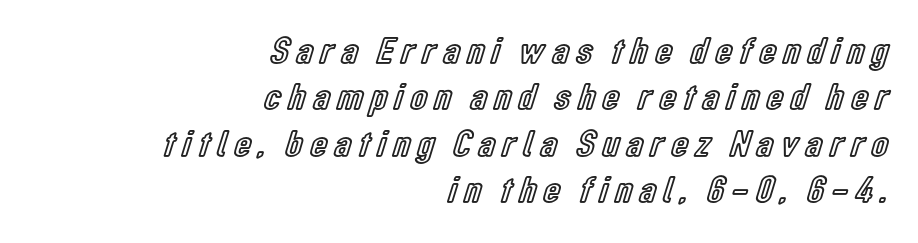
Q: Is the text italic (slanted)? A: Yes.
Q: Is the text underlined? A: No.
Q: How is the paragraph aligned? A: Right-aligned.
Q: Is the spacing between letters normal or unusually wide? A: Unusually wide.
Q: Width (condensed, normal, or wide)? A: Condensed.
Q: x-height? A: Medium.
Q: Monospaced? A: No.
